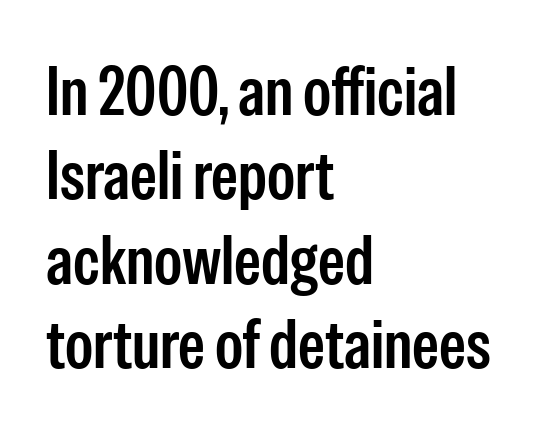
Q: Is the text bold? A: Semi-bold.
Q: Is the text italic (slanted)? A: No, it is upright.
Q: Is the typeface a serif or a sans-serif typeface? A: Sans-serif.
Q: Is the text underlined? A: No.
Q: How is the paragraph aligned? A: Left-aligned.
Q: Is the spacing between letters normal or unusually wide? A: Normal.
Q: Width (condensed, normal, or wide)? A: Condensed.
Q: Stroke contrast? A: Low.
Q: x-height? A: Medium.
Q: Monospaced? A: No.
